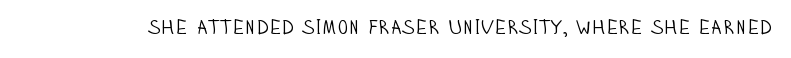
{"italic": "no", "bold": "no", "underline": "no", "letter_spacing": "normal", "letter_spacing_em": 0.0, "glyph_px": 20}
